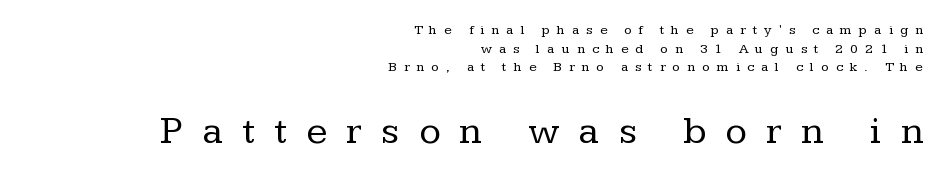
Q: Is the text bold? A: No.
Q: Is the text italic (slanted)? A: No, it is upright.
Q: Is the typeface a serif or a sans-serif typeface? A: Serif.
Q: Is the text underlined? A: No.
Q: How is the paragraph aligned? A: Right-aligned.
Q: Is the spacing between letters normal or unusually wide? A: Unusually wide.
Q: Is the spacing between lines tight, normal or loose? A: Normal.
Q: Which block of text is set in a larger size, the first (top) or the second (bottom)? A: The second (bottom) one.
Q: Width (condensed, normal, or wide)? A: Normal.
Q: Stroke contrast? A: Low.
Q: x-height? A: Medium.
Q: Monospaced? A: No.
